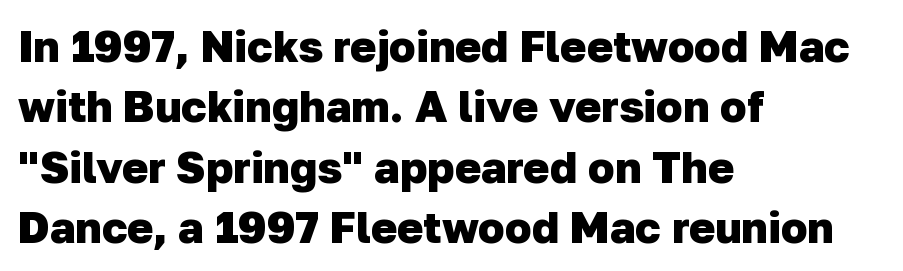
Q: Is the text bold? A: Yes.
Q: Is the typeface a serif or a sans-serif typeface? A: Sans-serif.
Q: Is the text underlined? A: No.
Q: How is the paragraph aligned? A: Left-aligned.
Q: Is the spacing between letters normal or unusually wide? A: Normal.
Q: Is the spacing between lines tight, normal or loose? A: Normal.
Q: Width (condensed, normal, or wide)? A: Normal.
Q: Stroke contrast? A: Low.
Q: x-height? A: Medium.
Q: Monospaced? A: No.
